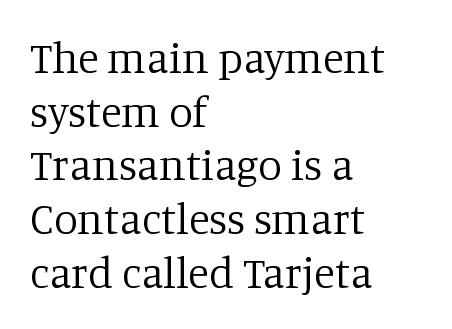
The image shows 43 px regular-weight serif type, upright; set left-aligned, normal line spacing (1.25x), normal letter spacing, not underlined; low stroke contrast and a large x-height.
